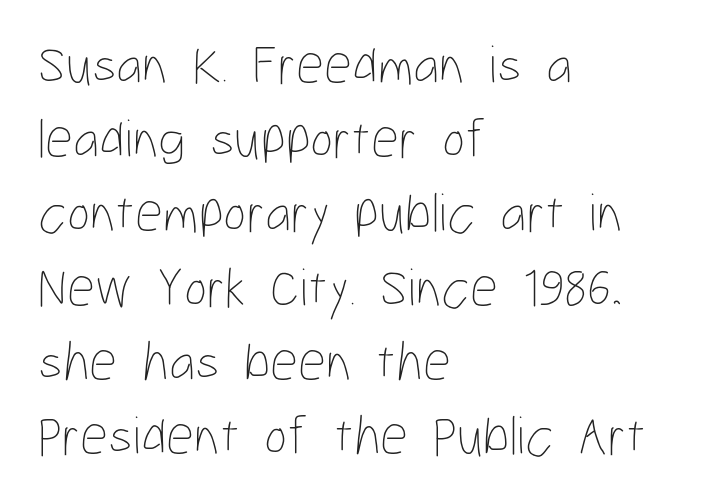
Q: Is the text bold? A: No.
Q: Is the text italic (slanted)? A: No, it is upright.
Q: Is the text underlined? A: No.
Q: How is the paragraph aligned? A: Left-aligned.
Q: Is the spacing between letters normal or unusually wide? A: Normal.
Q: Is the spacing between lines tight, normal or loose? A: Normal.
Q: Width (condensed, normal, or wide)? A: Condensed.
Q: Stroke contrast? A: Low.
Q: x-height? A: Medium.
Q: Monospaced? A: No.
